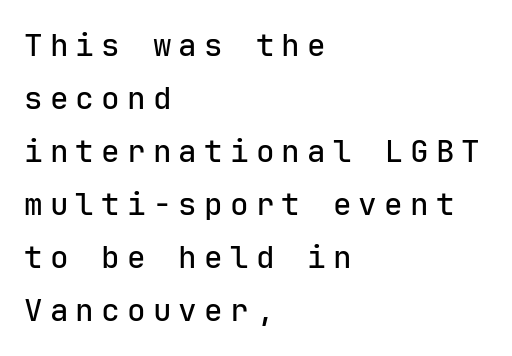
A typesetter would call this heavily tracked-out type. These lines are rendered in a fixed-pitch font. A clean baseline with only descenders dipping below it. The font family rendered here belongs to the sans-serif group.
